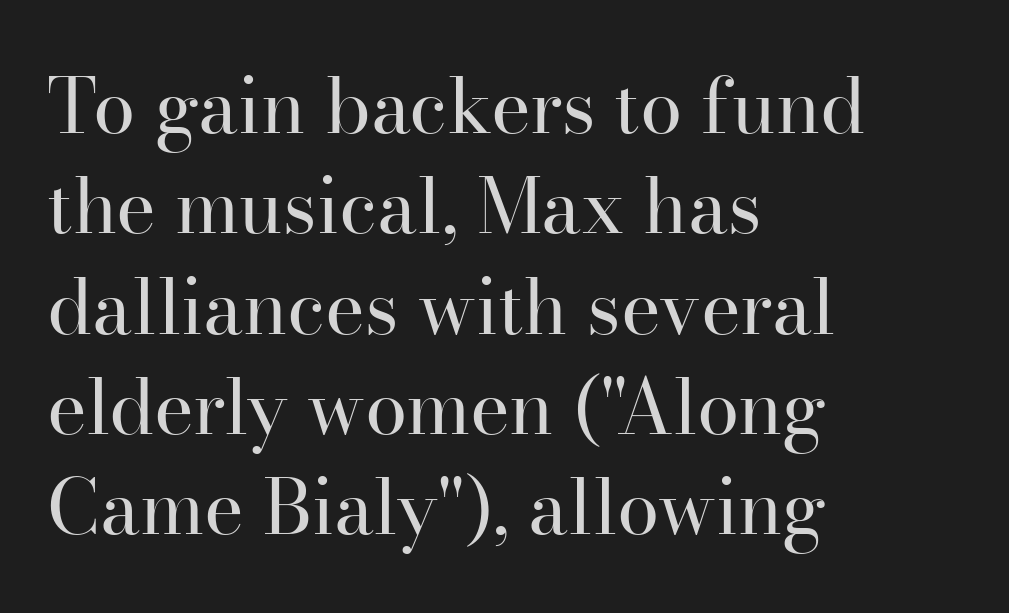
The image shows 76 px regular-weight serif type, upright; set left-aligned, normal line spacing (1.32x), normal letter spacing, not underlined; high stroke contrast and a small x-height.
